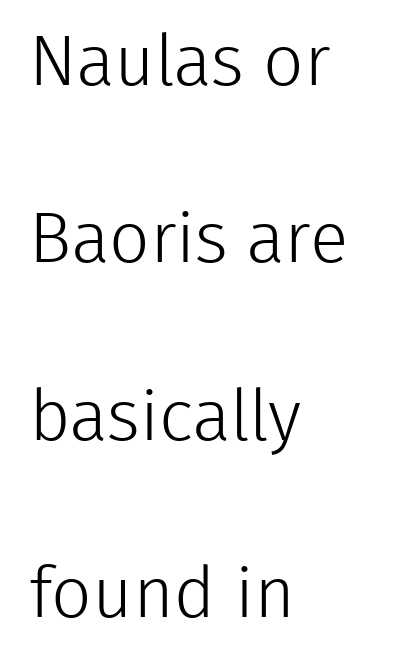
The image shows 71 px light sans-serif type, upright; set left-aligned, loose line spacing (2.5x), normal letter spacing, not underlined; low stroke contrast and a medium x-height.
